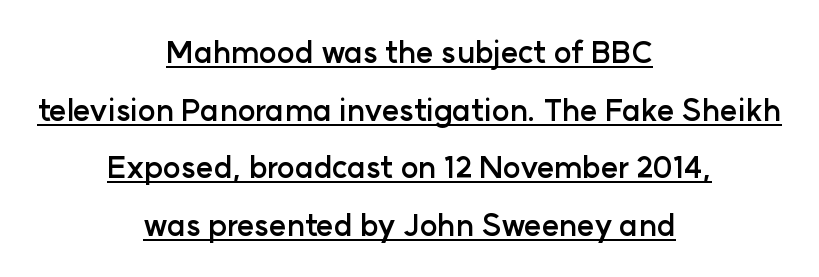
The image shows 30 px semibold sans-serif type, upright; set centered, loose line spacing (1.92x), normal letter spacing, underlined; low stroke contrast and a medium x-height.
